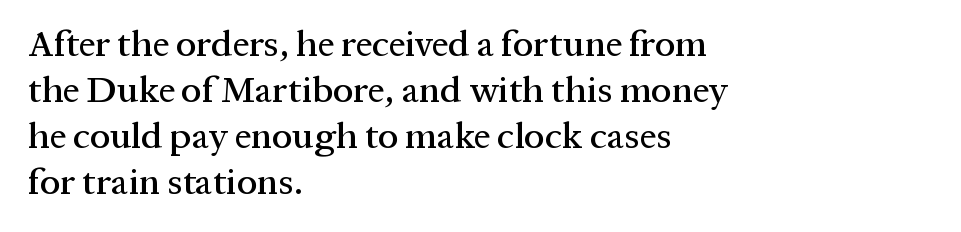
{"serif": "yes", "italic": "no", "width": "normal", "stroke_contrast": "medium", "x_height": "medium", "monospaced": "no", "underline": "no", "align": "left", "line_spacing_ratio": 1.24, "letter_spacing": "normal", "letter_spacing_em": 0.0, "glyph_px": 37}
